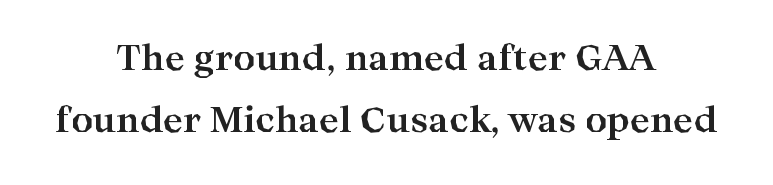
The image shows 34 px bold, wide serif type, upright; set centered, line spacing 1.81x, normal letter spacing, not underlined; high stroke contrast and a medium x-height.
